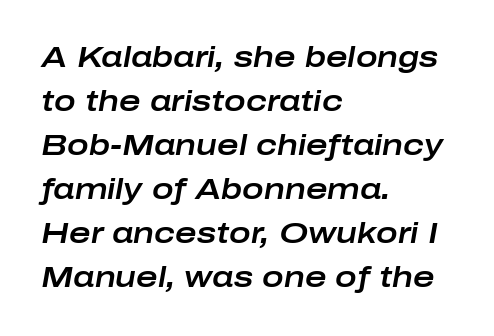
Q: Is the text italic (slanted)? A: Yes, it leans right by about 10 degrees.
Q: Is the text underlined? A: No.
Q: How is the paragraph aligned? A: Left-aligned.
Q: Is the spacing between letters normal or unusually wide? A: Normal.
Q: Is the spacing between lines tight, normal or loose? A: Normal.
Q: Width (condensed, normal, or wide)? A: Wide.
Q: Stroke contrast? A: Low.
Q: x-height? A: Medium.
Q: Monospaced? A: No.
